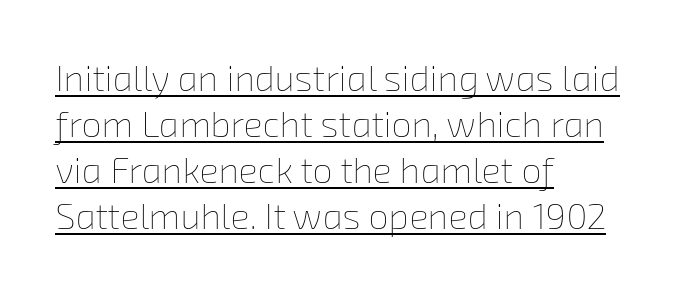
The letters look calm and open, with moderate or lighter stems. The typesetter has applied underlining to the passage shown. These lines are rendered in a variable-pitch font. Compared with typical body copy, the letter spacing here is the same.
